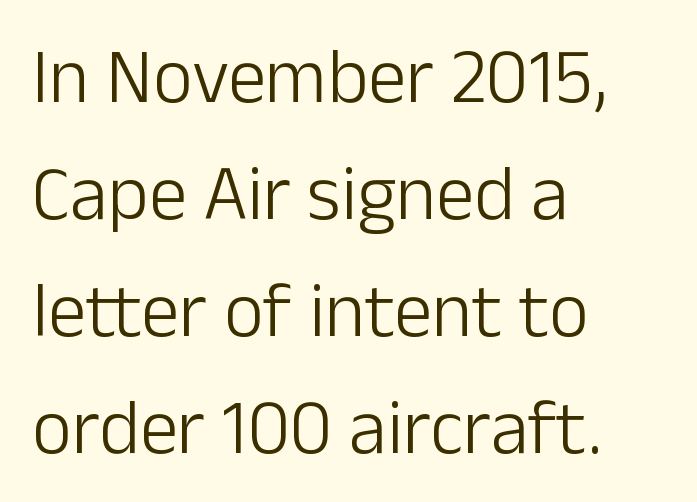
{"serif": "no", "italic": "no", "bold": "no", "weight": "light", "width": "normal", "stroke_contrast": "low", "x_height": "medium", "monospaced": "no", "underline": "no", "align": "left", "line_spacing": "normal", "line_spacing_ratio": 1.52, "letter_spacing": "normal", "letter_spacing_em": 0.0, "glyph_px": 77}
